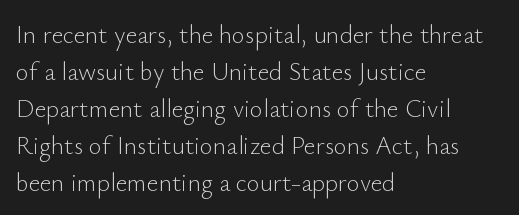
{"italic": "no", "bold": "no", "underline": "no", "align": "left", "line_spacing": "normal", "line_spacing_ratio": 1.48, "letter_spacing": "normal", "letter_spacing_em": 0.0, "glyph_px": 25}
